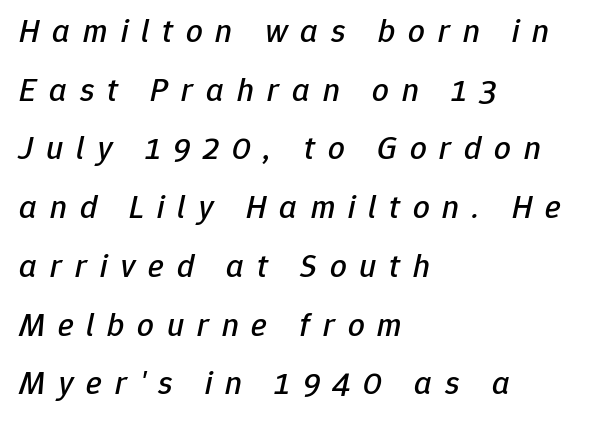
{"italic": "yes", "lean": "right", "slant_degrees": 12, "width": "normal", "stroke_contrast": "low", "x_height": "medium", "monospaced": "no", "underline": "no", "align": "left", "line_spacing_ratio": 1.78, "letter_spacing": "wide", "letter_spacing_em": 0.39, "glyph_px": 33}
